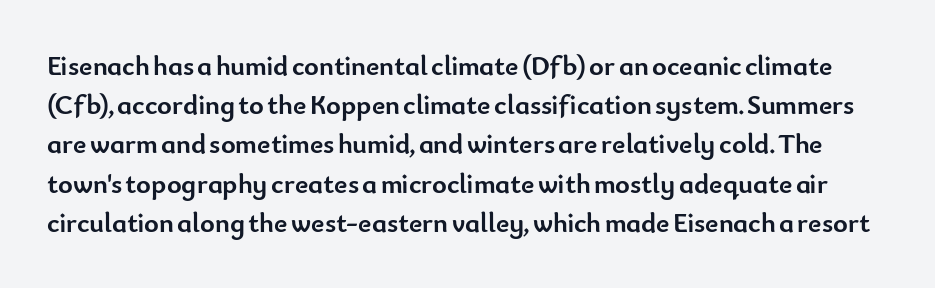
Nobody touched the tracking dial on this one. You could not count columns in this text — the font is proportionally spaced. In terms of posture, this sample is upright. Line spacing here is normal.
